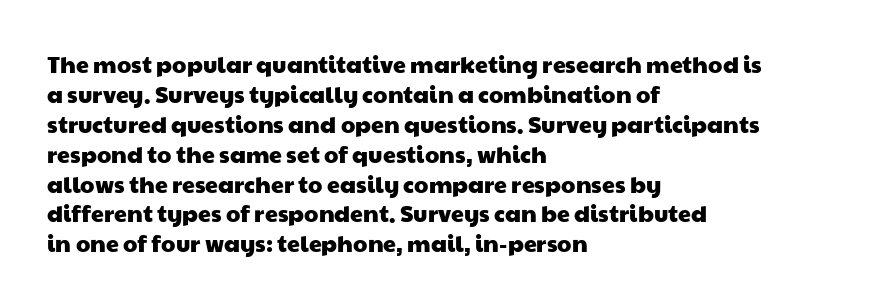
Q: Is the text underlined? A: No.
Q: How is the paragraph aligned? A: Left-aligned.
Q: Is the spacing between letters normal or unusually wide? A: Normal.
Q: Is the spacing between lines tight, normal or loose? A: Normal.
